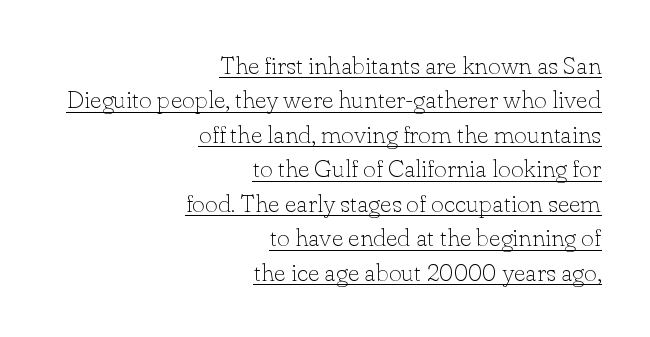
The image shows 25 px text type, upright; set right-aligned, normal line spacing (1.38x), normal letter spacing, underlined.
